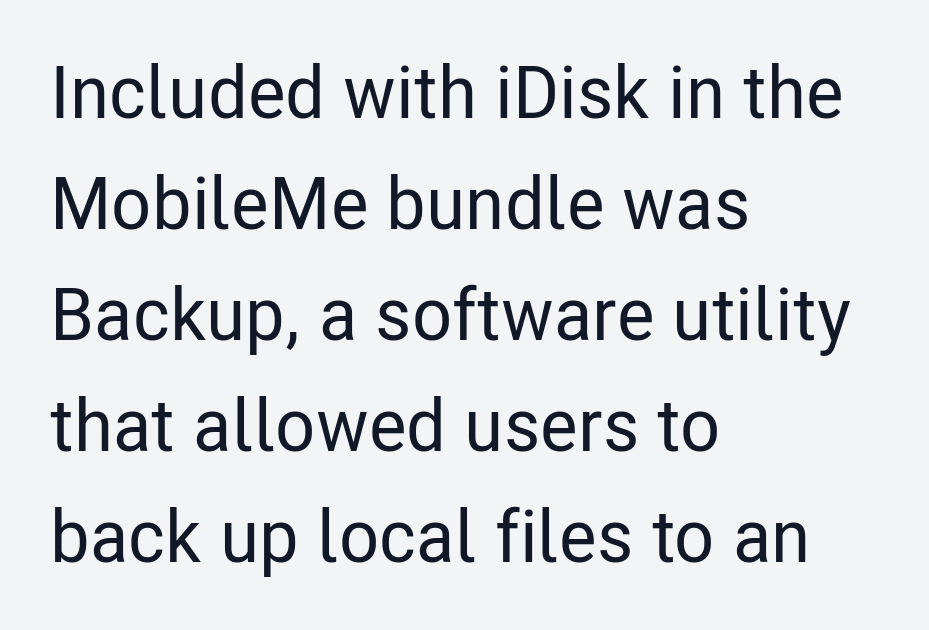
Italic? Not at all — the glyphs are vertical. A student would call this left alignment; a typographer would say flush left, rag right. The type family on display is of the sans-serif kind. The passage shown is typed in a proportional face where columns would drift.
